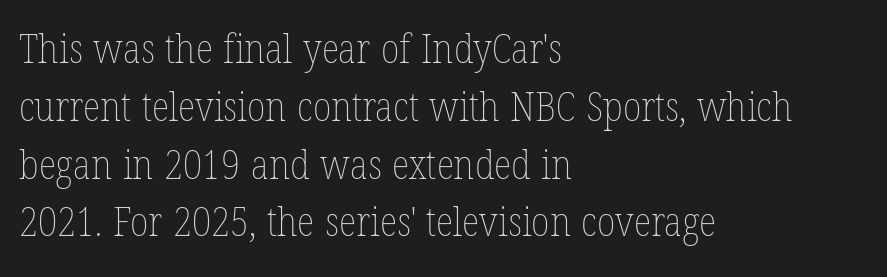
The image shows 41 px thin, condensed type, upright; set left-aligned, normal line spacing (1.41x), normal letter spacing, not underlined; low stroke contrast and a medium x-height.
